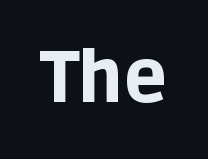
The image shows 72 px bold sans-serif type, upright; set normal letter spacing, not underlined; low stroke contrast and a large x-height.
